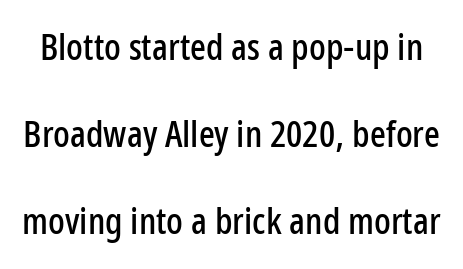
{"serif": "no", "italic": "no", "width": "condensed", "stroke_contrast": "low", "x_height": "medium", "monospaced": "no", "underline": "no", "line_spacing": "loose", "line_spacing_ratio": 2.35, "letter_spacing": "normal", "letter_spacing_em": 0.0, "glyph_px": 37}
